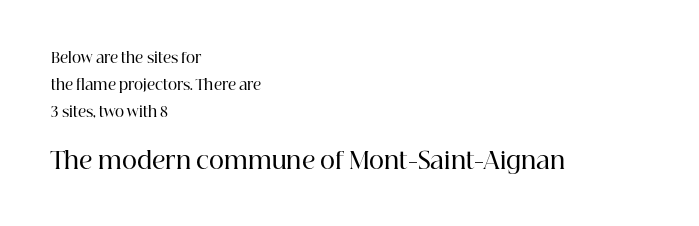
The type sits square on the baseline with zero lean. Underline: absent. Compared with an ordinary text face, these strokes are moderately heavier — a semibold. Rows of type keep a wide berth in the vertical direction. Observe the ordinary spacing: letters are neighbours, not strangers.
